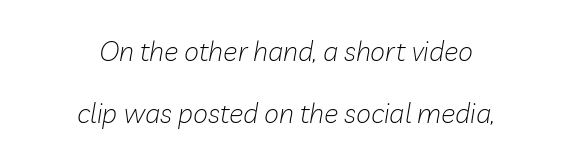
Q: Is the text bold? A: No.
Q: Is the text italic (slanted)? A: Yes, it leans right by about 10 degrees.
Q: Is the text underlined? A: No.
Q: How is the paragraph aligned? A: Centered.
Q: Is the spacing between letters normal or unusually wide? A: Normal.
Q: Is the spacing between lines tight, normal or loose? A: Loose.
